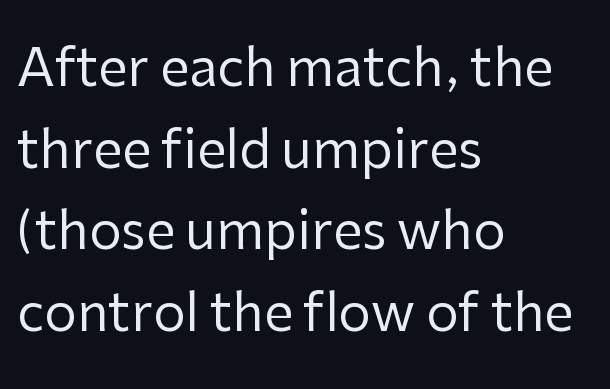
Letters have the restrained weight of plain body copy at most. Honestly, the letter spacing is just normal — you wouldn't notice it. Type without underlining. One glance says typical: line gaps are just what's usual.
